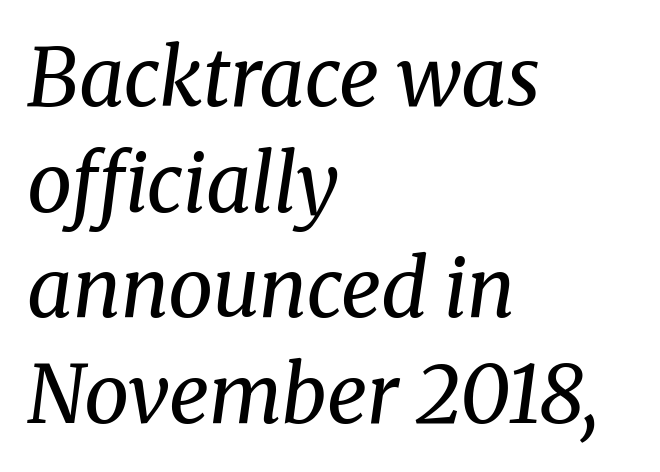
Unbolded letterforms with no extra heft. Nobody touched the tracking dial on this one. Old-style or modern, the face here clearly has serifs. What's the leading like? Ordinary, nothing unusual. Proportional: the letters do not fall into vertical columns.
